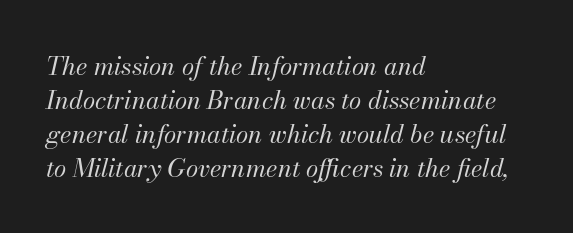
Q: Is the text bold? A: No.
Q: Is the text italic (slanted)? A: Yes, it leans right by about 13 degrees.
Q: Is the text underlined? A: No.
Q: How is the paragraph aligned? A: Left-aligned.
Q: Is the spacing between letters normal or unusually wide? A: Normal.
Q: Is the spacing between lines tight, normal or loose? A: Normal.
